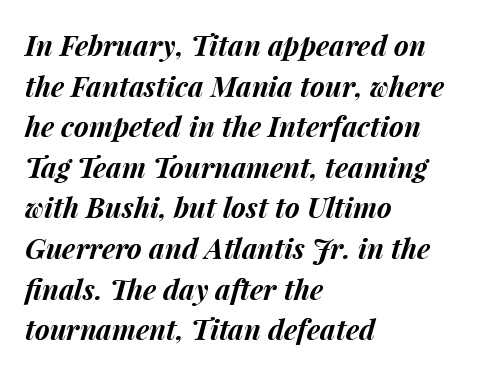
Q: Is the text bold? A: Yes.
Q: Is the text italic (slanted)? A: Yes, it leans right by about 15 degrees.
Q: Is the text underlined? A: No.
Q: How is the paragraph aligned? A: Left-aligned.
Q: Is the spacing between letters normal or unusually wide? A: Normal.
Q: Is the spacing between lines tight, normal or loose? A: Normal.
Q: Width (condensed, normal, or wide)? A: Normal.
Q: Stroke contrast? A: Medium.
Q: x-height? A: Medium.
Q: Monospaced? A: No.
